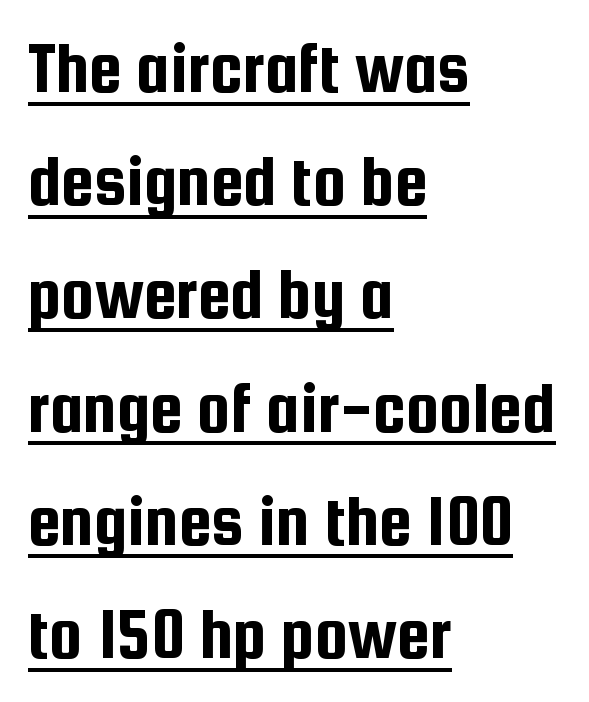
Style check: upright. Is this a fixed-width face? No — the glyphs have proportional, varying widths. Which margin do the lines hug? The left one — the right edge is uneven. These lines sit exactly where default settings would place them.
